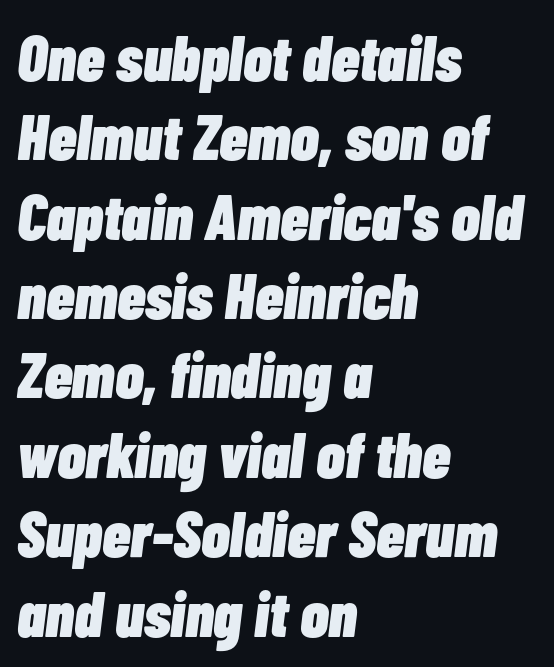
The image shows 64 px heavy, condensed type, italic (leaning right); set left-aligned, line spacing 1.24x, normal letter spacing, not underlined; low stroke contrast and a medium x-height.
